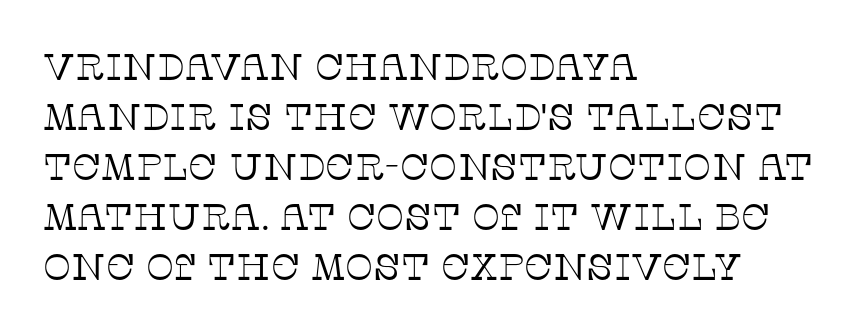
{"serif": "yes", "italic": "no", "bold": "no", "weight": "thin", "width": "normal", "stroke_contrast": "low", "x_height": "large", "monospaced": "no", "underline": "no", "align": "left", "line_spacing": "normal", "line_spacing_ratio": 1.35, "letter_spacing": "normal", "letter_spacing_em": 0.0, "glyph_px": 37}
